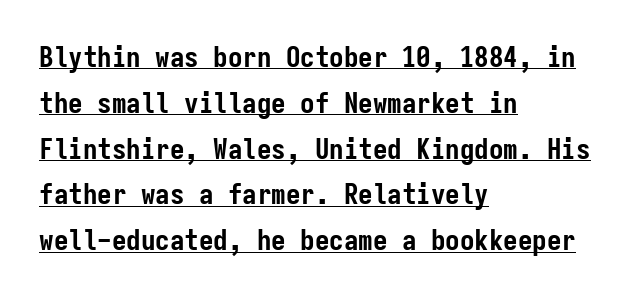
The image shows 29 px semibold, condensed sans-serif type, upright, monospaced; set left-aligned, normal line spacing (1.58x), normal letter spacing, underlined; low stroke contrast and a medium x-height.
